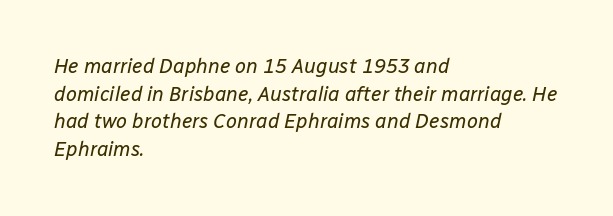
Q: Is the text bold? A: No.
Q: Is the text italic (slanted)? A: Yes, it leans right by about 12 degrees.
Q: Is the text underlined? A: No.
Q: How is the paragraph aligned? A: Left-aligned.
Q: Is the spacing between letters normal or unusually wide? A: Normal.
Q: Is the spacing between lines tight, normal or loose? A: Normal.
